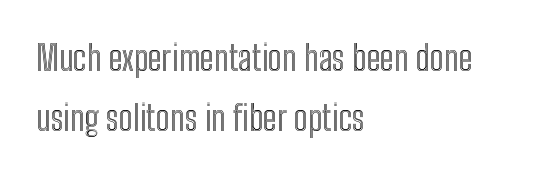
Q: Is the text italic (slanted)? A: No, it is upright.
Q: Is the text underlined? A: No.
Q: How is the paragraph aligned? A: Left-aligned.
Q: Is the spacing between letters normal or unusually wide? A: Normal.
Q: Width (condensed, normal, or wide)? A: Condensed.
Q: x-height? A: Medium.
Q: Monospaced? A: No.
